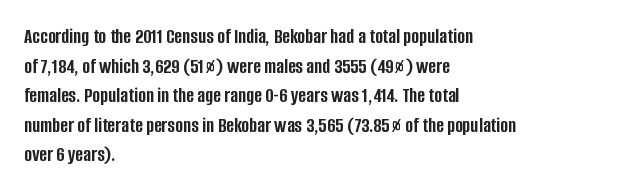
The image shows 21 px bold type, upright; set left-aligned, normal line spacing (1.41x), normal letter spacing, not underlined.
